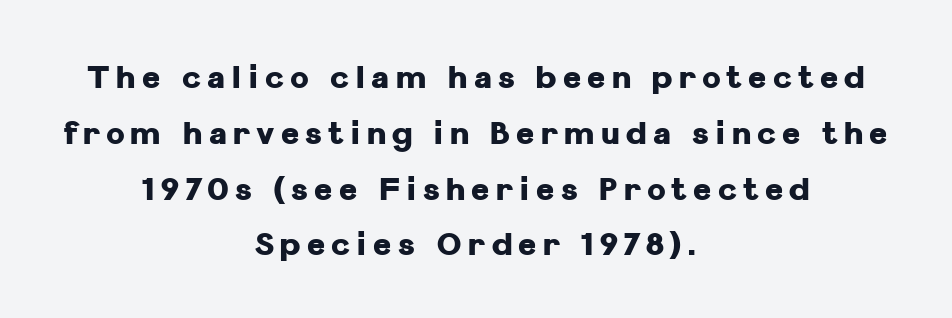
The image shows 31 px heavy sans-serif type, upright; set centered, line spacing 1.8x, unusually wide letter spacing (+0.2 em), not underlined; low stroke contrast and a medium x-height.
